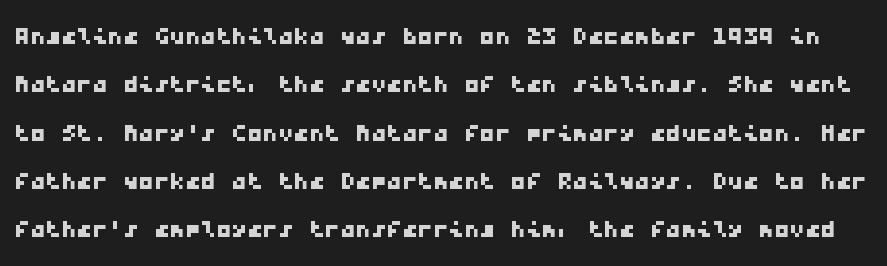
There is no visible air inserted between adjacent glyphs. Honestly, there is no underline to notice here at all. The space between consecutive lines is moderate. Typographically, this falls in the sans-serif category. Here the designer chose a console-style face with uniform glyph widths.
